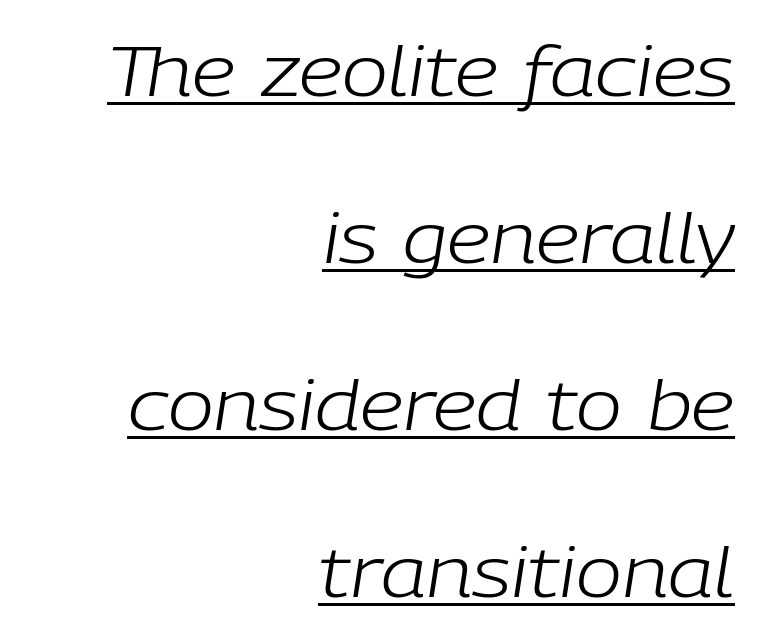
{"italic": "yes", "lean": "right", "slant_degrees": 9, "bold": "no", "weight": "light", "width": "normal", "stroke_contrast": "low", "x_height": "medium", "monospaced": "no", "underline": "yes", "align": "right", "line_spacing": "loose", "line_spacing_ratio": 2.42, "letter_spacing": "normal", "letter_spacing_em": 0.0, "glyph_px": 69}
